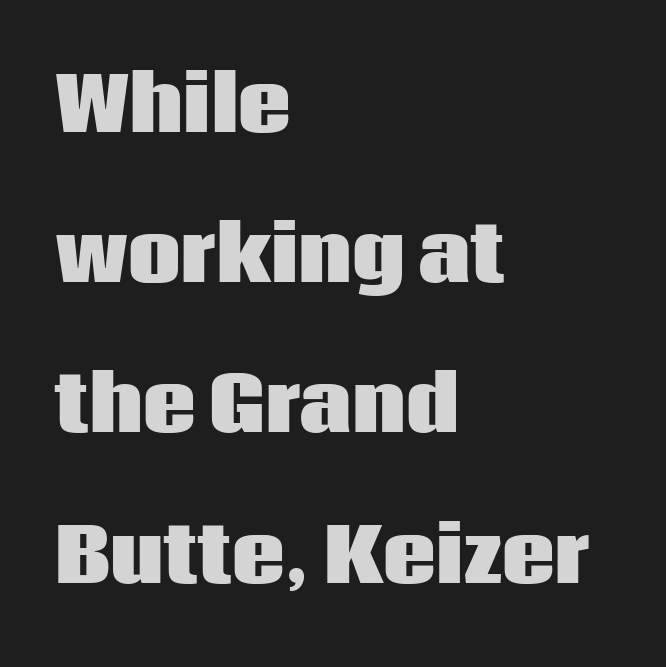
Q: Is the text bold? A: Yes.
Q: Is the text italic (slanted)? A: No, it is upright.
Q: Is the typeface a serif or a sans-serif typeface? A: Sans-serif.
Q: Is the text underlined? A: No.
Q: How is the paragraph aligned? A: Left-aligned.
Q: Is the spacing between letters normal or unusually wide? A: Normal.
Q: Is the spacing between lines tight, normal or loose? A: Loose.
Q: Width (condensed, normal, or wide)? A: Normal.
Q: Stroke contrast? A: Low.
Q: x-height? A: Large.
Q: Monospaced? A: No.
